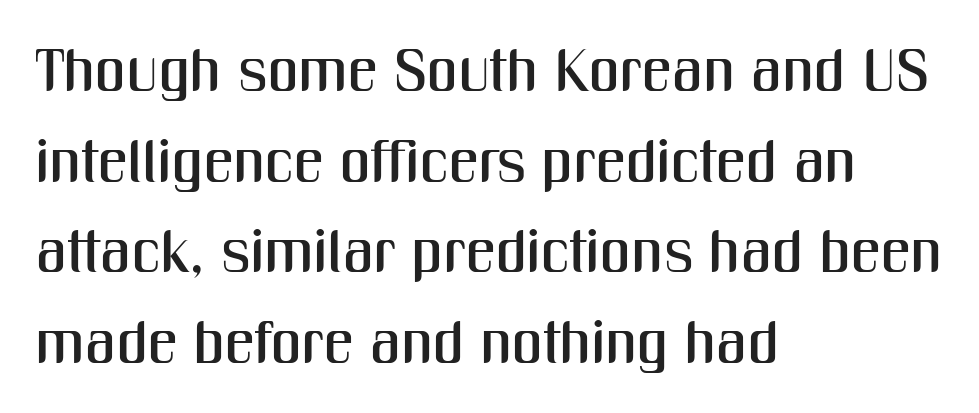
{"serif": "no", "italic": "no", "width": "condensed", "stroke_contrast": "medium", "x_height": "medium", "monospaced": "no", "underline": "no", "align": "left", "line_spacing": "normal", "line_spacing_ratio": 1.51, "letter_spacing": "normal", "letter_spacing_em": 0.0, "glyph_px": 60}
